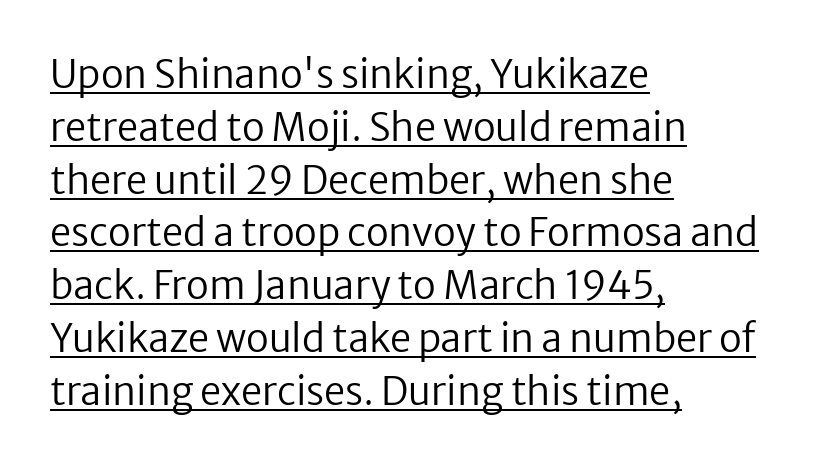
{"serif": "no", "italic": "no", "bold": "no", "weight": "regular", "width": "normal", "stroke_contrast": "low", "x_height": "medium", "monospaced": "no", "underline": "yes", "align": "left", "line_spacing": "normal", "line_spacing_ratio": 1.39, "letter_spacing": "normal", "letter_spacing_em": 0.0, "glyph_px": 38}
